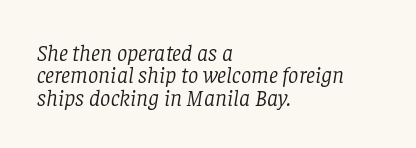
Between one letter and the next there's only the usual sliver of space. The ragged edge is on the right, which tells us the setting is flush left. Weight: regular or lighter. The typography opts for an oblique posture over an upright one.
